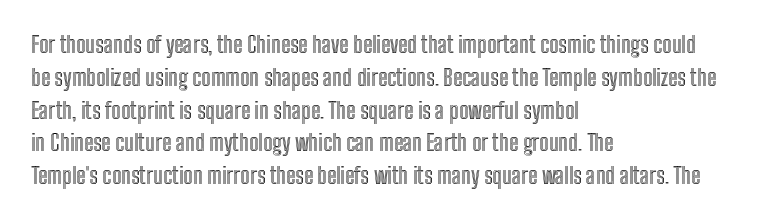
Q: Is the text italic (slanted)? A: No, it is upright.
Q: Is the text underlined? A: No.
Q: How is the paragraph aligned? A: Left-aligned.
Q: Is the spacing between letters normal or unusually wide? A: Normal.
Q: Is the spacing between lines tight, normal or loose? A: Normal.
